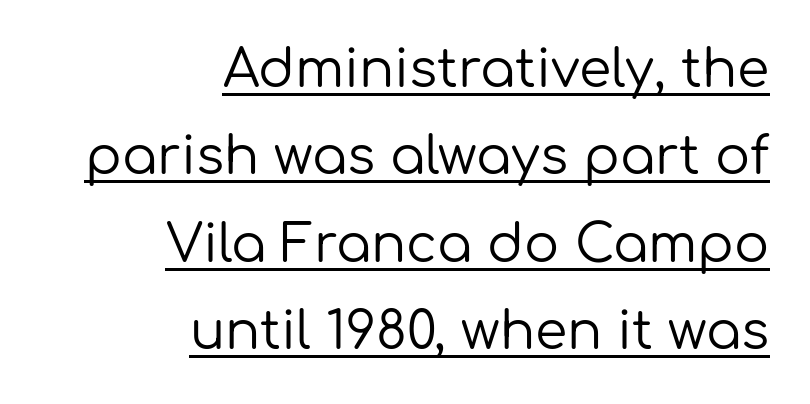
{"serif": "no", "italic": "no", "bold": "no", "weight": "regular", "width": "normal", "stroke_contrast": "low", "x_height": "medium", "monospaced": "no", "underline": "yes", "align": "right", "line_spacing": "normal", "line_spacing_ratio": 1.68, "letter_spacing": "normal", "letter_spacing_em": 0.0, "glyph_px": 52}
